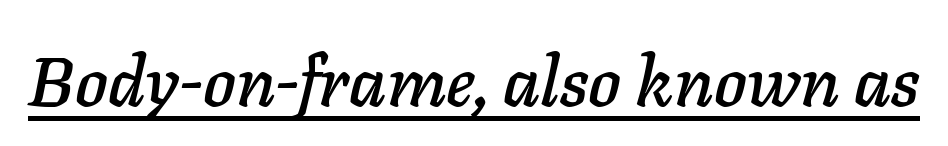
Q: Is the text italic (slanted)? A: Yes, it leans right by about 11 degrees.
Q: Is the text underlined? A: Yes.
Q: Is the spacing between letters normal or unusually wide? A: Normal.
Q: Width (condensed, normal, or wide)? A: Normal.
Q: Stroke contrast? A: Low.
Q: x-height? A: Medium.
Q: Monospaced? A: No.
